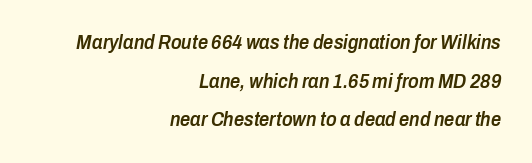
Each glyph is drawn with semibold strokes, heavier than normal yet not fully bold. Quick note: italic. The designer dialed line spacing up above the default. Has an underline been added? It has not.
